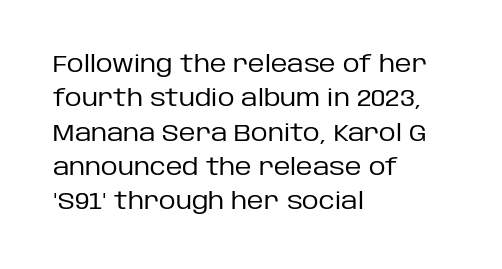
The vertical gap from one line to the next is medium. These lines were composed using upright roman letters. Horizontal alignment here is leftward, the default for most running prose. The gaps between neighbouring characters are ordinary and unremarkable. Weight: regular or lighter.
